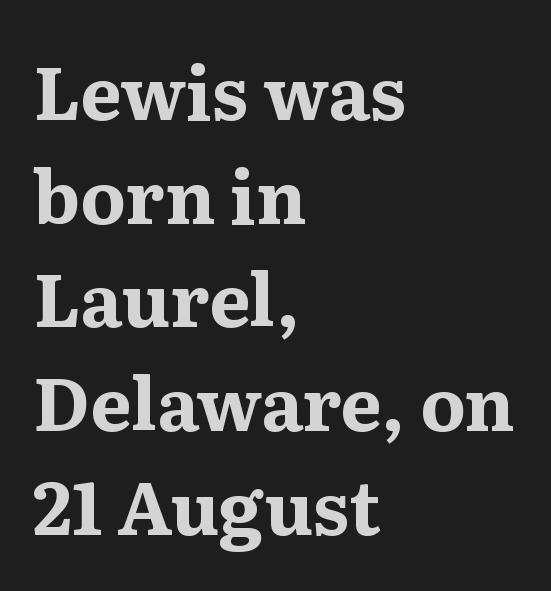
The image shows 73 px bold serif type, upright; set left-aligned, normal line spacing (1.42x), normal letter spacing, not underlined; medium stroke contrast and a medium x-height.
